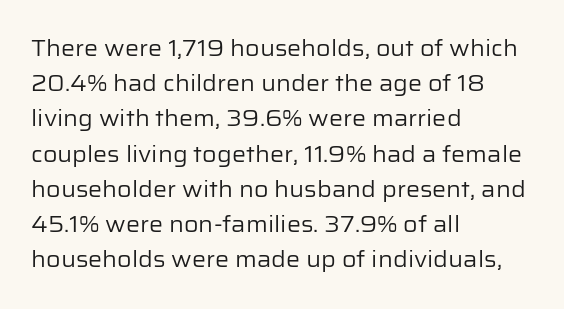
A quiet, ordinary-to-light weight characterises the typeface. Default kerning and tracking; the words read as compact shapes. These lines stack with their left ends in a neat column. The leading is moderate, giving the passage an even texture.
